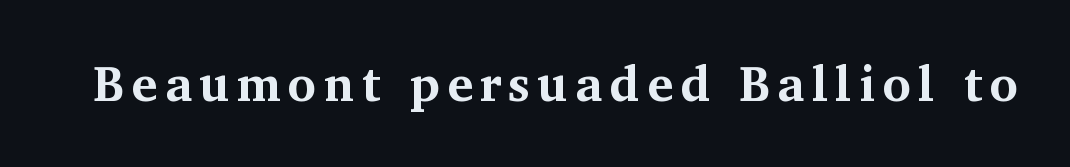
Q: Is the text bold? A: Yes.
Q: Is the text italic (slanted)? A: No, it is upright.
Q: Is the typeface a serif or a sans-serif typeface? A: Serif.
Q: Is the text underlined? A: No.
Q: Width (condensed, normal, or wide)? A: Normal.
Q: Stroke contrast? A: Medium.
Q: x-height? A: Medium.
Q: Monospaced? A: No.
